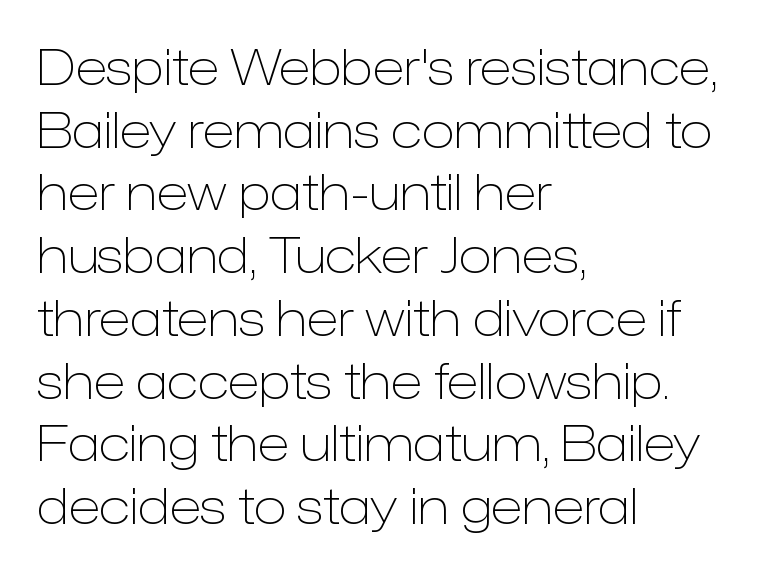
You could not count columns in this text — the font is proportionally spaced. The font's upright variant was chosen for this text. The rendering uses a moderate line-height, typical for paragraphs. Nope, no serifs anywhere on these letters. Horizontal alignment here is leftward, the default for most running prose. Nothing heavy about these letters — not bold at all.
